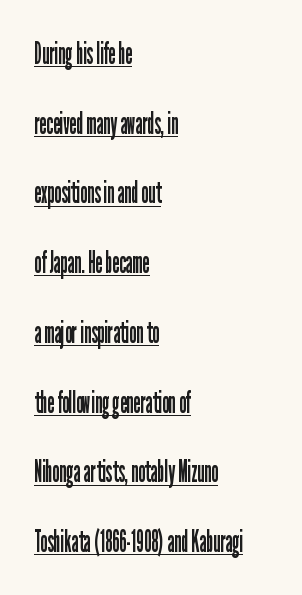
{"serif": "no", "italic": "no", "bold": "no", "weight": "regular", "width": "condensed", "stroke_contrast": "low", "x_height": "medium", "monospaced": "no", "underline": "yes", "align": "left", "line_spacing": "loose", "line_spacing_ratio": 2.25, "letter_spacing": "normal", "letter_spacing_em": 0.0, "glyph_px": 31}
